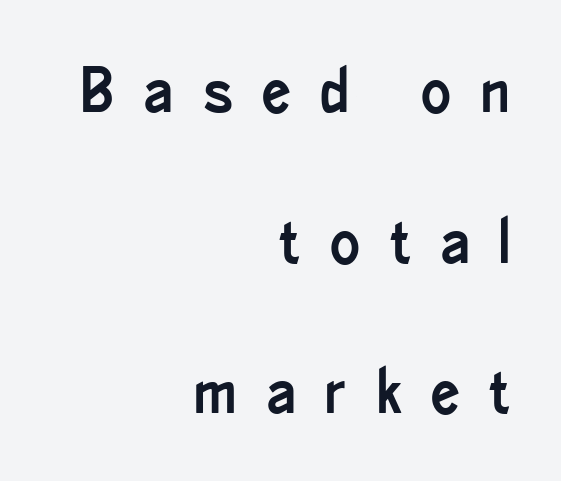
The image shows 63 px condensed sans-serif type, upright; set right-aligned, loose line spacing (2.39x), unusually wide letter spacing (+0.47 em), not underlined; low stroke contrast and a small x-height.
